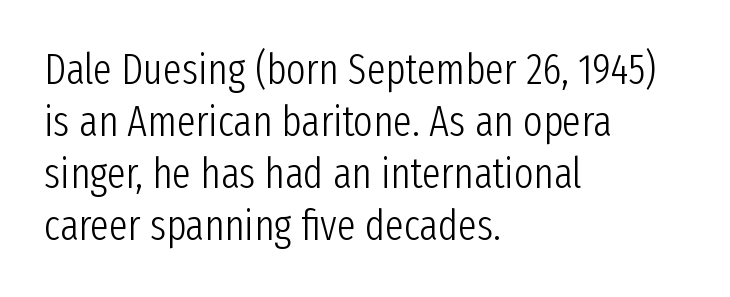
The image shows 42 px light, condensed sans-serif type, upright; set left-aligned, line spacing 1.24x, normal letter spacing, not underlined; low stroke contrast and a medium x-height.
